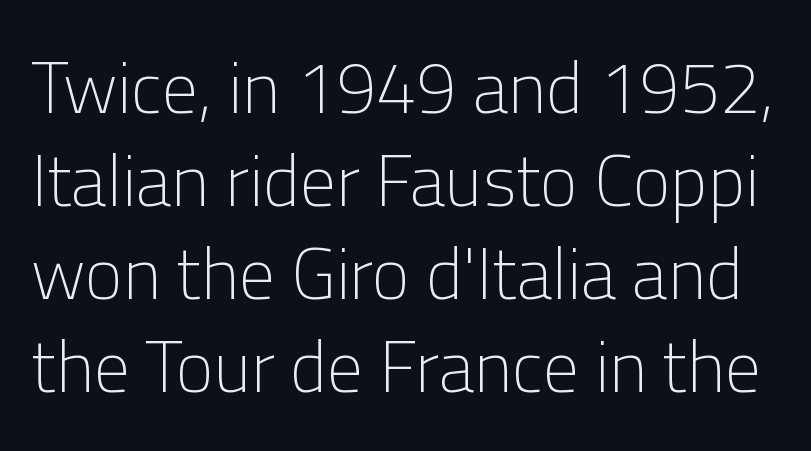
Q: Is the text bold? A: No.
Q: Is the text italic (slanted)? A: No, it is upright.
Q: Is the typeface a serif or a sans-serif typeface? A: Sans-serif.
Q: Is the text underlined? A: No.
Q: Is the spacing between letters normal or unusually wide? A: Normal.
Q: Is the spacing between lines tight, normal or loose? A: Normal.
Q: Width (condensed, normal, or wide)? A: Normal.
Q: Stroke contrast? A: Low.
Q: x-height? A: Medium.
Q: Monospaced? A: No.
